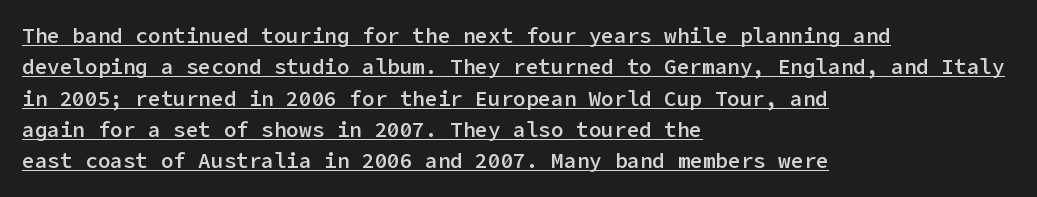
{"italic": "no", "bold": "semi", "underline": "yes", "align": "left", "line_spacing": "normal", "line_spacing_ratio": 1.49, "letter_spacing": "normal", "letter_spacing_em": 0.0, "glyph_px": 21}
